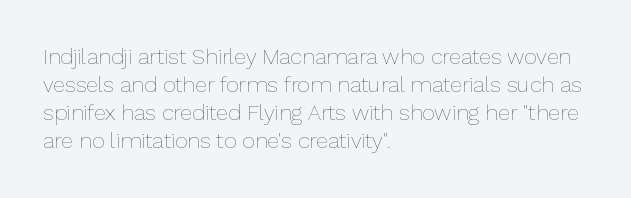
Normally led — the rows are evenly, conventionally spaced. Underlining? Definitely not there. The axis of the letterforms is exactly vertical. The passage is arranged the way most books set body copy — flush left. Default kerning and tracking; the words read as compact shapes.
